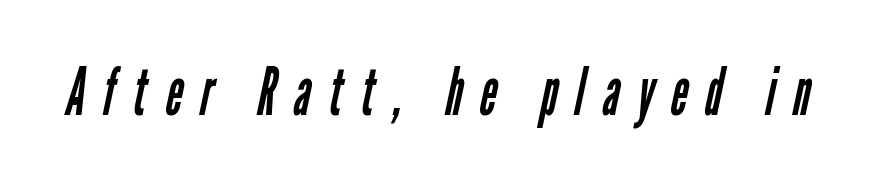
Think of a printed novel: that variable character pitch is what you see here. Does extra space separate the letters? Yes, quite a lot of it. Check the space under the baseline: it is left empty. Are there feet on the stems? There aren't — it's a sans. Weight: not bold — regular or lighter.
